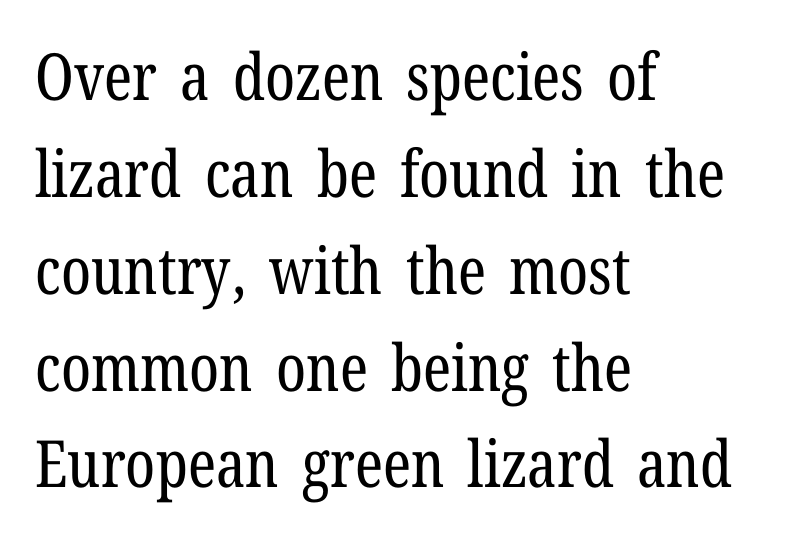
Glance below the letters and you will spot only blank space. Vertical stems look standard width or narrower in stroke. The horizontal fit of the characters is conventional and even. Posture: upright roman. One-word summary of the alignment: left. The face used here is proportionally spaced, like ordinary book or web type.
